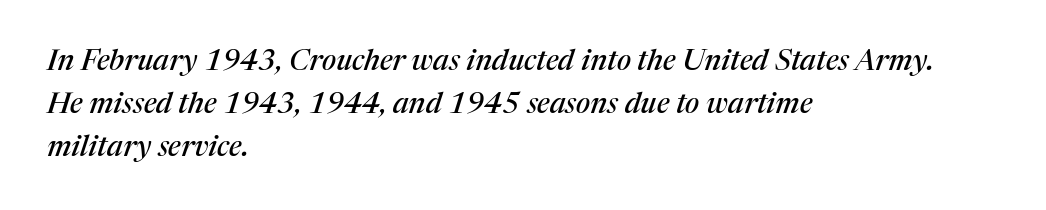
The image shows 29 px serif type, italic (leaning right); set left-aligned, normal line spacing (1.48x), normal letter spacing, not underlined; medium stroke contrast and a medium x-height.
